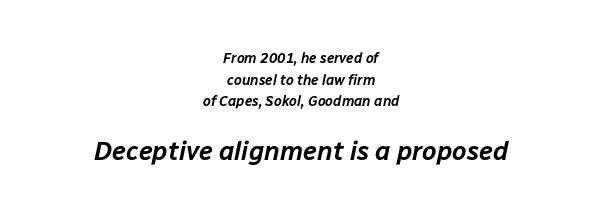
Just letters on the line, the space beneath them empty. These lines stack symmetrically, like a column narrowing and widening about its center. The block of text has a typical density, with ordinary space between rows. Default kerning and tracking; the words read as compact shapes. Size contrast runs from small at the top to large at the bottom.
